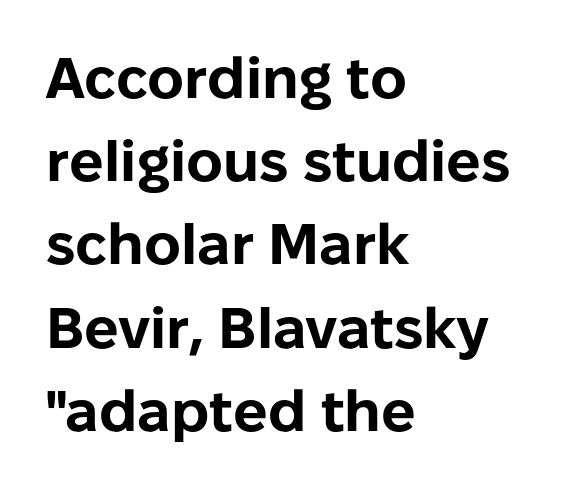
The paragraph shown leans on its left margin. Check under the words: just untouched page. In terms of letterform style, serifs are entirely absent. The passage shown is emphatically bold. Designer's note — italics off, roman on. The gaps between neighbouring characters are ordinary and unremarkable.
